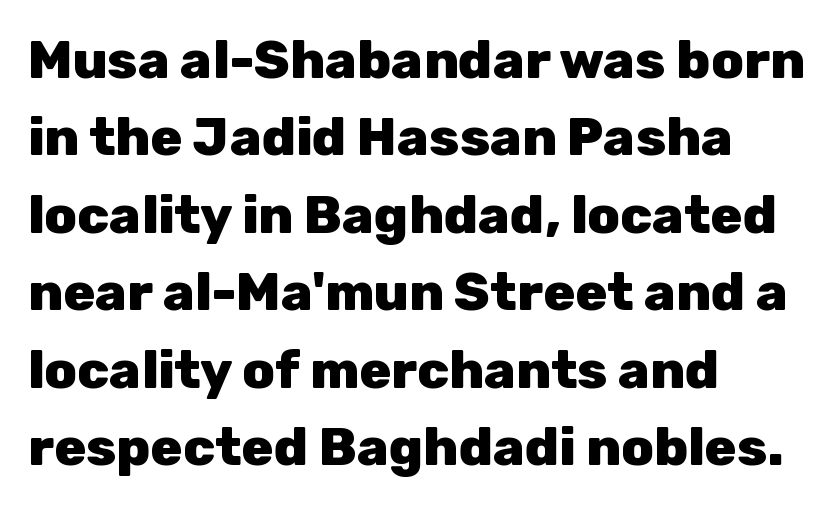
{"serif": "no", "italic": "no", "bold": "yes", "weight": "heavy", "width": "normal", "stroke_contrast": "low", "x_height": "medium", "monospaced": "no", "underline": "no", "align": "left", "line_spacing": "normal", "line_spacing_ratio": 1.46, "letter_spacing": "normal", "letter_spacing_em": 0.0, "glyph_px": 53}
